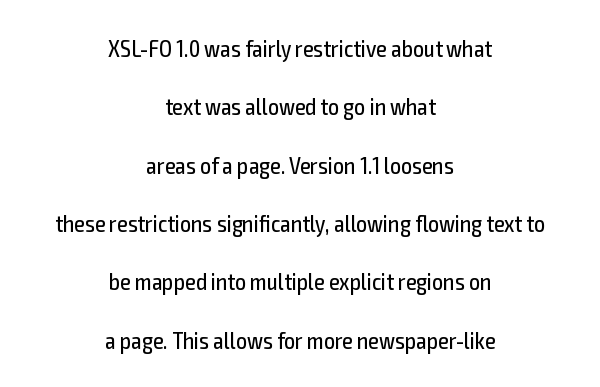
The passage shown is not bold in any degree. Does the leading feel generous? Absolutely, it's lavish. Short note: letters normally spaced. This rendering uses center alignment, leaving both contours irregular but symmetric. Does the lettering tilt? It doesn't — this is upright.
